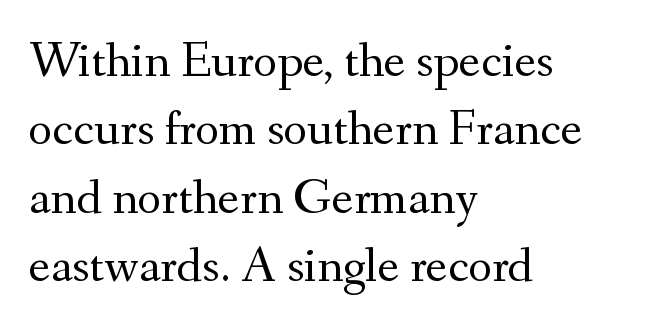
Q: Is the text bold? A: No.
Q: Is the text italic (slanted)? A: No, it is upright.
Q: Is the typeface a serif or a sans-serif typeface? A: Serif.
Q: Is the text underlined? A: No.
Q: How is the paragraph aligned? A: Left-aligned.
Q: Is the spacing between letters normal or unusually wide? A: Normal.
Q: Is the spacing between lines tight, normal or loose? A: Normal.
Q: Width (condensed, normal, or wide)? A: Normal.
Q: Stroke contrast? A: Medium.
Q: x-height? A: Small.
Q: Monospaced? A: No.
